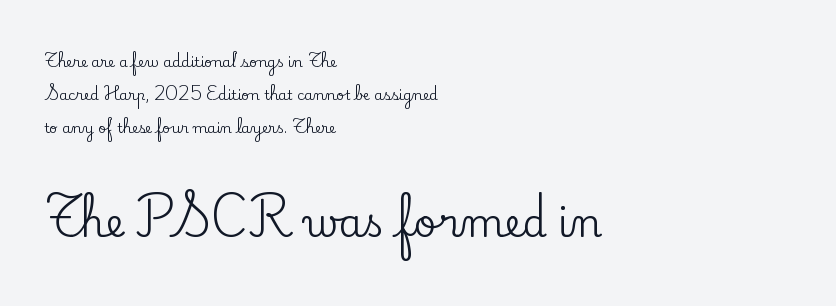
You can tell from the footed stems that serif type was used. Caption: upper text group reduced, lower text group enlarged. A clean baseline with only descenders dipping below it. Do the letters lean? They stand straight. Is this a fixed-width face? No — the glyphs have proportional, varying widths. Notice the wide empty band between every row — that's loose leading.
